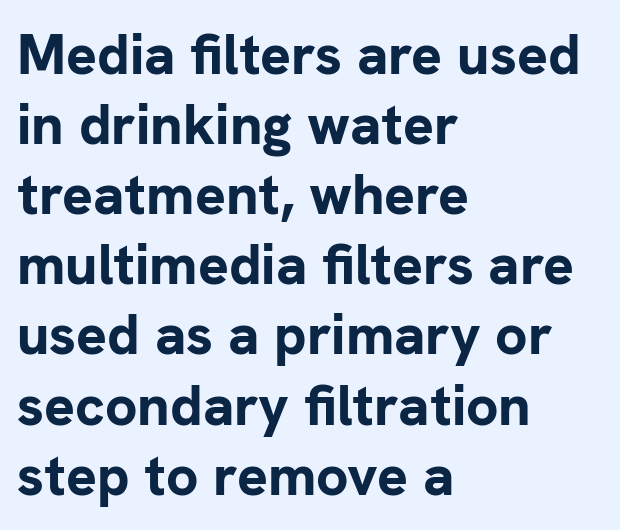
{"serif": "no", "italic": "no", "bold": "yes", "weight": "bold", "width": "normal", "stroke_contrast": "low", "x_height": "medium", "monospaced": "no", "underline": "no", "align": "left", "line_spacing_ratio": 1.23, "letter_spacing": "normal", "letter_spacing_em": 0.0, "glyph_px": 57}
